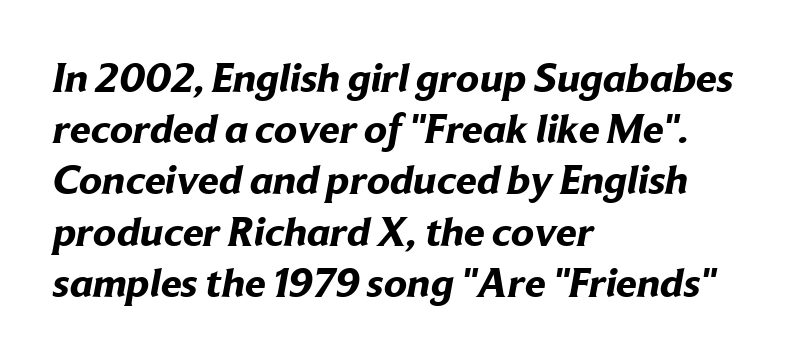
The image shows 42 px bold sans-serif type; set left-aligned, line spacing 1.22x, normal letter spacing, not underlined; low stroke contrast and a medium x-height.
